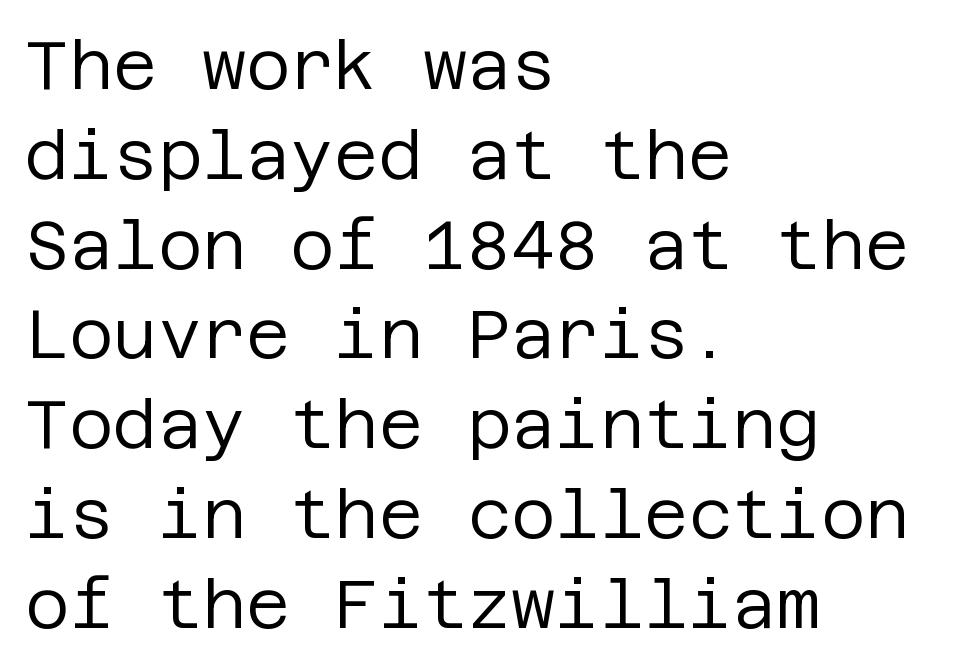
A typesetter would call this zero additional tracking. Vertically, the passage feels balanced, rows spaced as you'd expect. Typographically, this falls in the sans-serif category. Descender tails drop into unmarked territory. Heaviness? Minimal to ordinary, like unemphasized prose.
